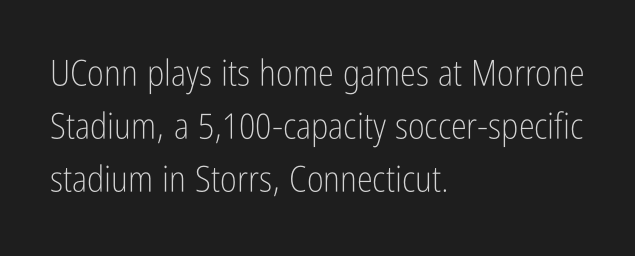
The image shows 36 px light, condensed sans-serif type, upright; set left-aligned, normal line spacing (1.47x), normal letter spacing, not underlined; low stroke contrast and a medium x-height.
